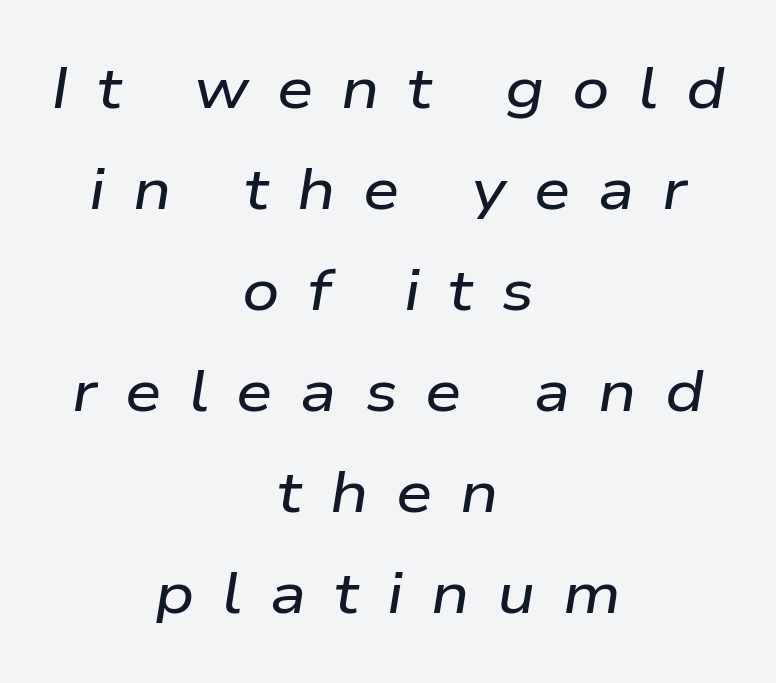
Q: Is the text italic (slanted)? A: Yes, it leans right by about 9 degrees.
Q: Is the text underlined? A: No.
Q: How is the paragraph aligned? A: Centered.
Q: Is the spacing between letters normal or unusually wide? A: Unusually wide.
Q: Width (condensed, normal, or wide)? A: Wide.
Q: Stroke contrast? A: Low.
Q: x-height? A: Medium.
Q: Monospaced? A: No.
